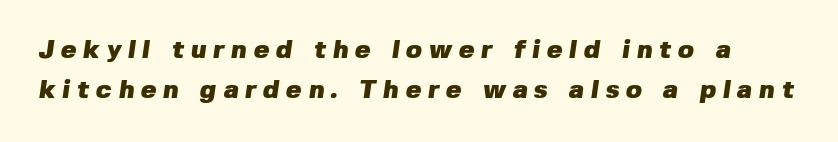
Evenly set lines give the paragraph a standard silhouette. The face used here has the dense, thick strokes of a bold. The rendering inserts visible extra space after every character. The string is rendered with underlining switched off.
